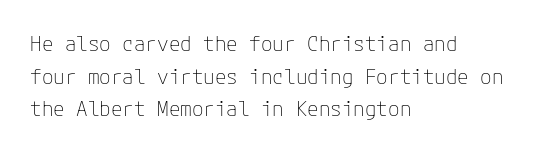
The axis of the letterforms is exactly vertical. Here the glyphs are tracked normally, forming tight word shapes. Descenders hang freely into open space. Line beginnings align vertically; line endings do not. The rows are spaced the way most documents space them.
